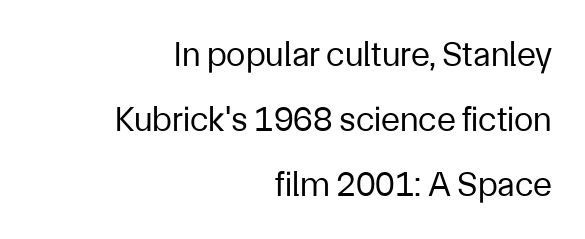
The image shows 35 px regular-weight sans-serif type, upright; set right-aligned, line spacing 1.86x, normal letter spacing, not underlined; low stroke contrast and a medium x-height.
